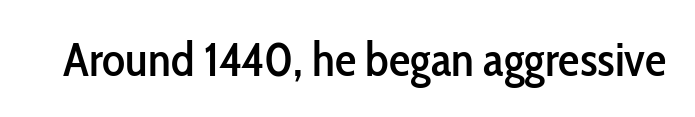
{"serif": "no", "italic": "no", "width": "condensed", "stroke_contrast": "low", "x_height": "medium", "monospaced": "no", "underline": "no", "letter_spacing": "normal", "letter_spacing_em": 0.0, "glyph_px": 48}
